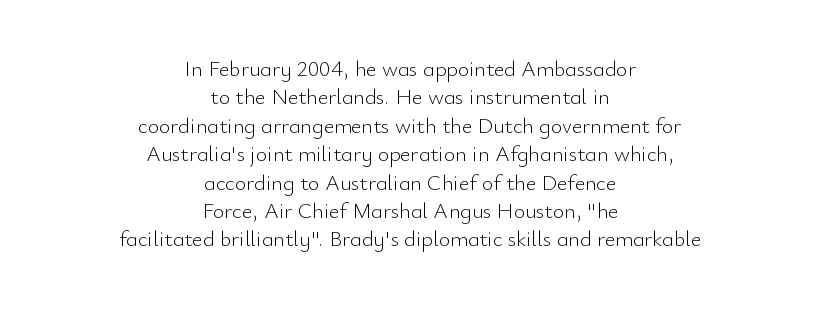
{"italic": "no", "bold": "no", "underline": "no", "align": "center", "line_spacing": "normal", "line_spacing_ratio": 1.29, "letter_spacing": "normal", "letter_spacing_em": 0.0, "glyph_px": 22}
